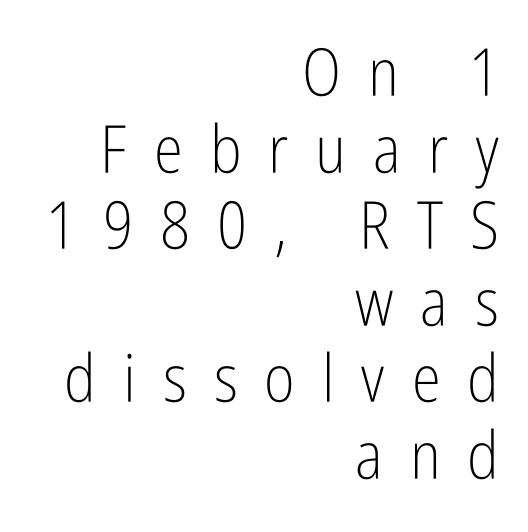
Weight class: somewhere from thin through regular. Letters rest on an invisible, unmarked baseline. These lines are rendered in a variable-pitch font. These lines stack with their right ends in a neat column. A sans-serif font was chosen for this passage. These lines have a slow, spaced-out rhythm from letter to letter.
